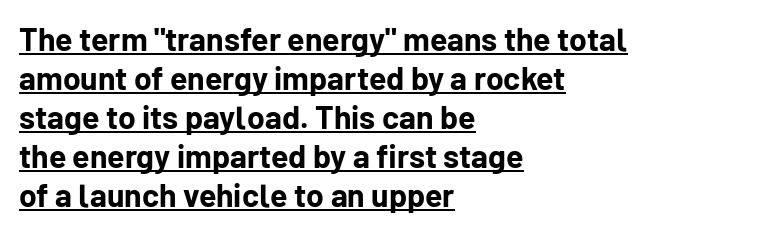
The face used here has the dense, thick strokes of a bold. Emphasis is given by a line drawn under the lettering. In terms of letterform style, serifs are entirely absent. Words appear dense and cohesive because spacing is normal. In terms of posture, this sample is upright.
